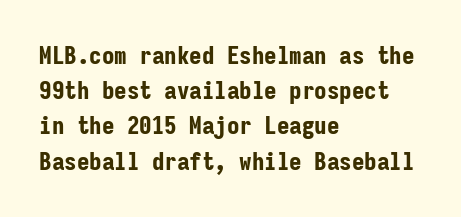
{"italic": "no", "bold": "yes", "underline": "no", "align": "left", "line_spacing": "normal", "line_spacing_ratio": 1.41, "letter_spacing": "normal", "letter_spacing_em": 0.0, "glyph_px": 25}
